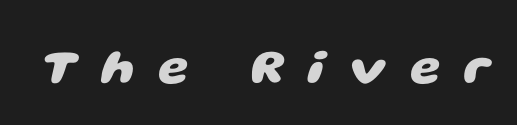
Q: Is the text bold? A: Yes.
Q: Is the typeface a serif or a sans-serif typeface? A: Sans-serif.
Q: Is the text underlined? A: No.
Q: Is the spacing between letters normal or unusually wide? A: Unusually wide.
Q: Width (condensed, normal, or wide)? A: Wide.
Q: Stroke contrast? A: Low.
Q: x-height? A: Large.
Q: Monospaced? A: No.
